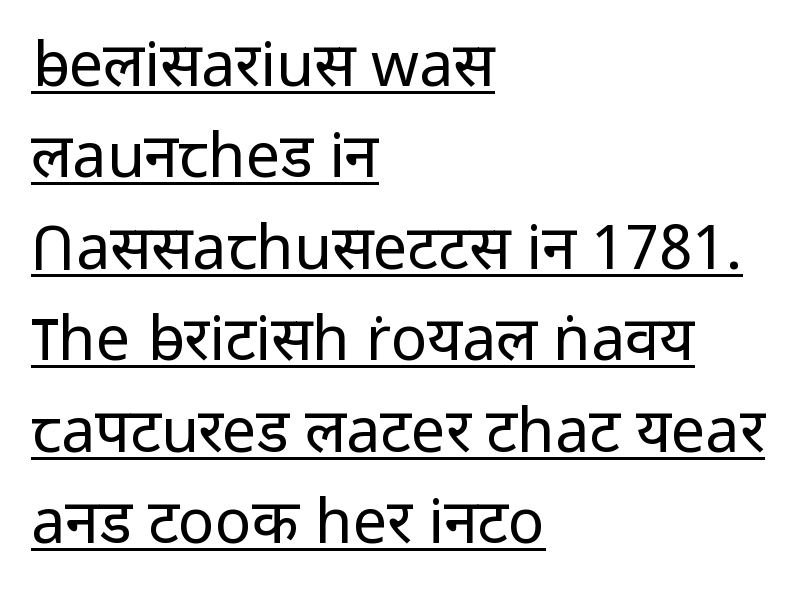
{"serif": "no", "italic": "no", "bold": "no", "weight": "regular", "width": "normal", "stroke_contrast": "low", "x_height": "medium", "monospaced": "no", "underline": "yes", "align": "left", "line_spacing": "normal", "line_spacing_ratio": 1.5, "letter_spacing": "normal", "letter_spacing_em": 0.0, "glyph_px": 61}
